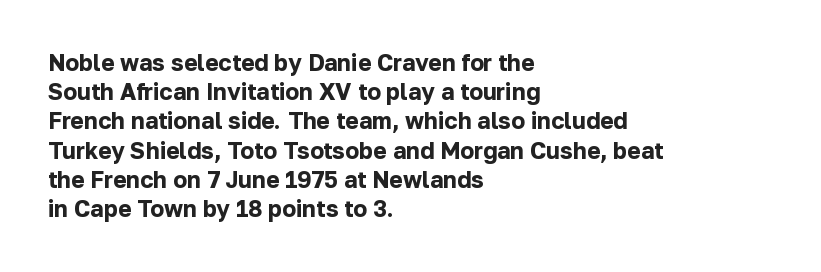
{"italic": "no", "bold": "yes", "underline": "no", "align": "left", "line_spacing": "normal", "line_spacing_ratio": 1.27, "letter_spacing": "normal", "letter_spacing_em": 0.0, "glyph_px": 23}
